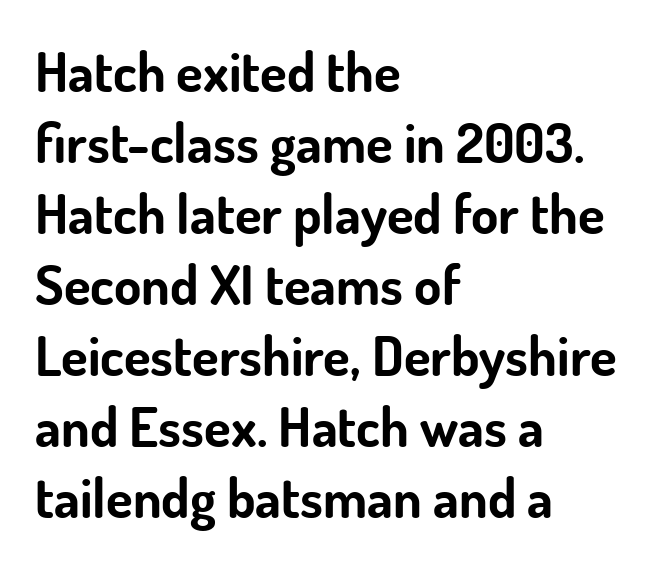
A typesetter would call this zero additional tracking. A student would call this left alignment; a typographer would say flush left, rag right. The passage shown stacks its lines at a standard gap. These lines are composed in type without serifs. The face used here is proportionally spaced, like ordinary book or web type.
